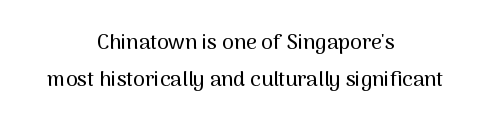
{"italic": "no", "underline": "no", "align": "center", "line_spacing_ratio": 1.75, "letter_spacing": "normal", "letter_spacing_em": 0.0, "glyph_px": 21}
